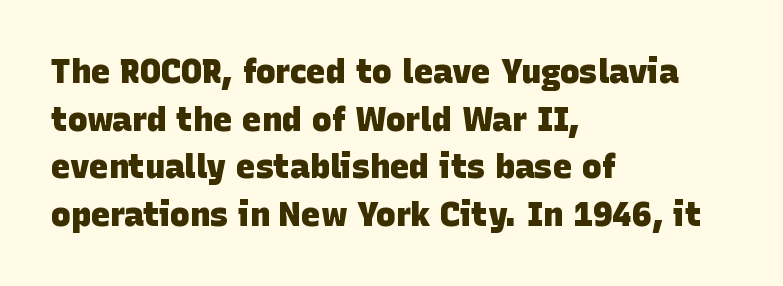
The image shows 33 px heavy sans-serif type; set left-aligned, normal line spacing (1.44x), normal letter spacing, not underlined; low stroke contrast and a large x-height.
